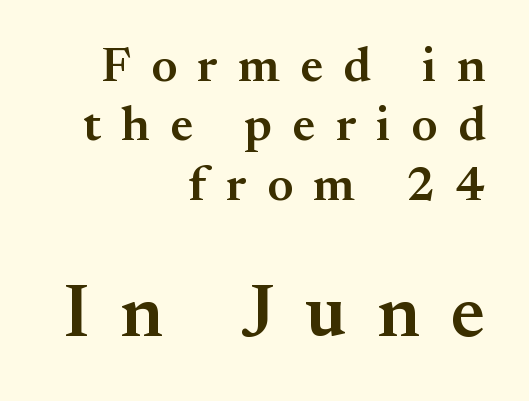
{"serif": "yes", "italic": "no", "bold": "semi", "weight": "semibold", "width": "normal", "stroke_contrast": "medium", "x_height": "small", "monospaced": "no", "underline": "no", "align": "right", "line_spacing_ratio": 1.21, "letter_spacing": "wide", "letter_spacing_em": 0.42, "larger_block": "second", "size_ratio": 1.51, "glyph_px": 74}
